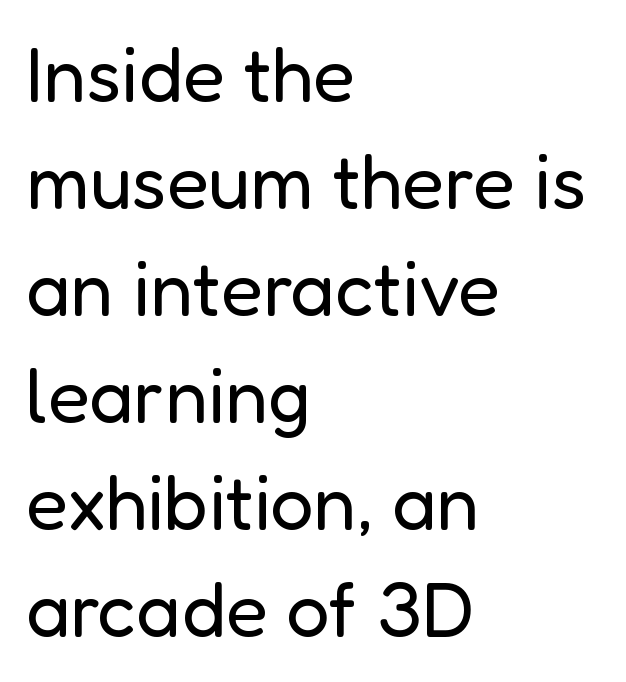
{"serif": "no", "italic": "no", "bold": "no", "weight": "regular", "width": "normal", "stroke_contrast": "low", "x_height": "medium", "monospaced": "no", "underline": "no", "align": "left", "line_spacing": "normal", "line_spacing_ratio": 1.39, "letter_spacing": "normal", "letter_spacing_em": 0.0, "glyph_px": 77}
